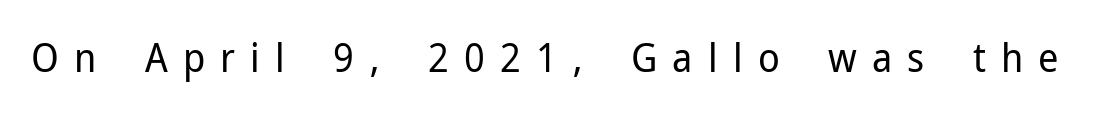
The image shows 40 px regular-weight sans-serif type, upright; set unusually wide letter spacing (+0.38 em), not underlined; low stroke contrast and a medium x-height.
